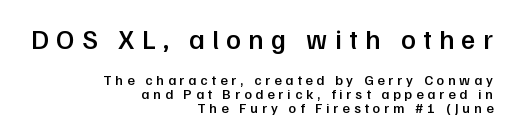
{"italic": "no", "bold": "semi", "underline": "no", "align": "right", "line_spacing": "tight", "line_spacing_ratio": 1.0, "letter_spacing": "wide", "letter_spacing_em": 0.28, "larger_block": "first", "size_ratio": 1.93, "glyph_px": 27}
